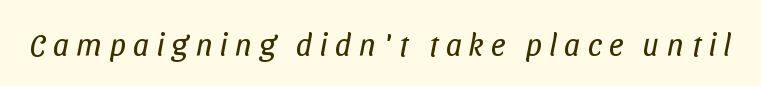
The image shows 31 px regular-weight, condensed sans-serif type; set unusually wide letter spacing (+0.25 em), not underlined; low stroke contrast and a medium x-height.
